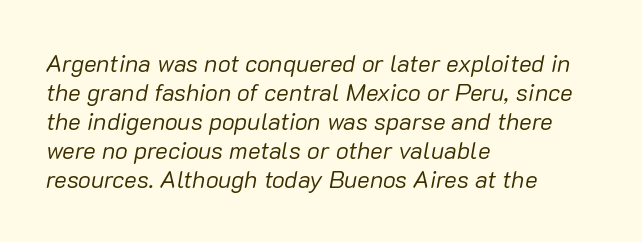
The image shows 24 px text type, italic (leaning right); set left-aligned, line spacing 1.21x, normal letter spacing, not underlined.
